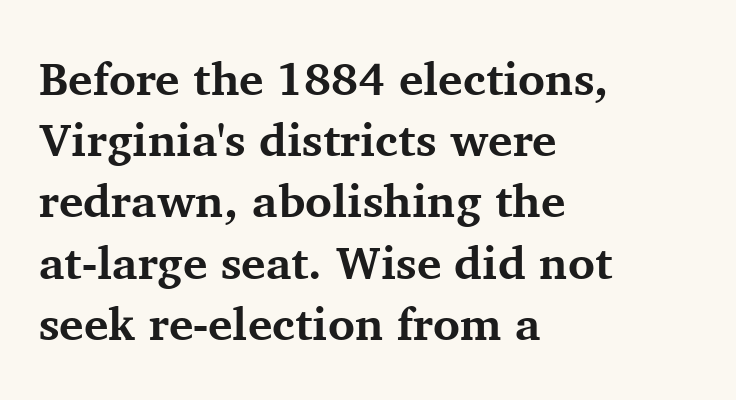
Q: Is the text bold? A: Yes.
Q: Is the text italic (slanted)? A: No, it is upright.
Q: Is the typeface a serif or a sans-serif typeface? A: Serif.
Q: Is the text underlined? A: No.
Q: How is the paragraph aligned? A: Left-aligned.
Q: Is the spacing between letters normal or unusually wide? A: Normal.
Q: Is the spacing between lines tight, normal or loose? A: Normal.
Q: Width (condensed, normal, or wide)? A: Normal.
Q: Stroke contrast? A: Medium.
Q: x-height? A: Medium.
Q: Monospaced? A: No.
